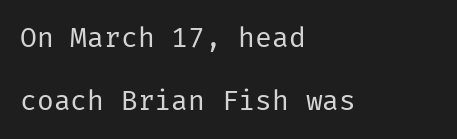
{"serif": "no", "italic": "no", "bold": "no", "weight": "regular", "width": "normal", "stroke_contrast": "low", "x_height": "medium", "underline": "no", "align": "left", "line_spacing": "loose", "line_spacing_ratio": 2.26, "letter_spacing": "normal", "letter_spacing_em": 0.0, "glyph_px": 28}
